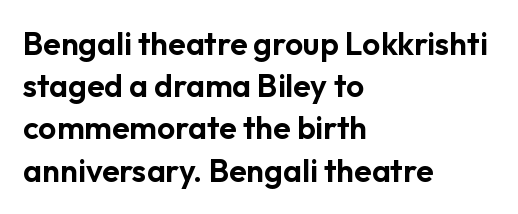
Each line starts at the same left margin while the right side varies. Ascenders rise straight up at ninety degrees. Each word holds together tightly as a unit, with standard inter-letter gaps. Quick note: interline space is typical.
